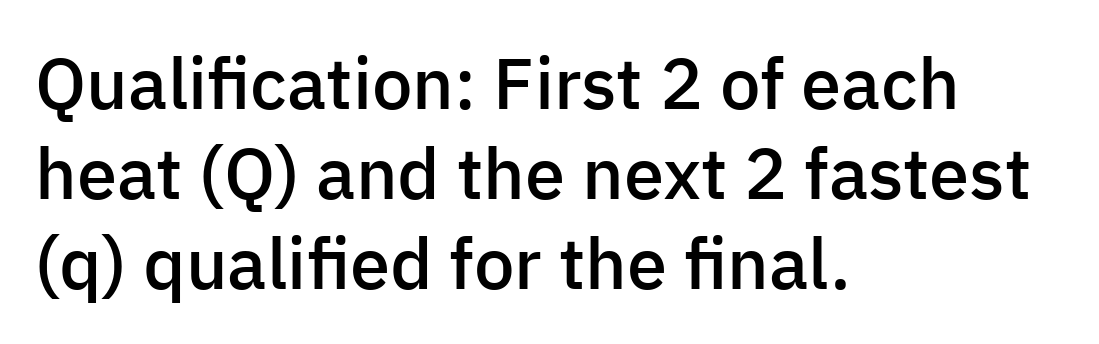
{"serif": "no", "italic": "no", "bold": "semi", "weight": "semibold", "width": "normal", "stroke_contrast": "low", "x_height": "medium", "monospaced": "no", "underline": "no", "align": "left", "line_spacing": "normal", "line_spacing_ratio": 1.25, "letter_spacing": "normal", "letter_spacing_em": 0.0, "glyph_px": 72}
